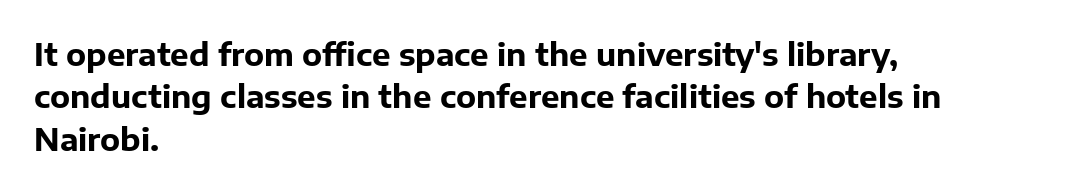
Q: Is the text bold? A: Yes.
Q: Is the text italic (slanted)? A: No, it is upright.
Q: Is the typeface a serif or a sans-serif typeface? A: Sans-serif.
Q: Is the text underlined? A: No.
Q: How is the paragraph aligned? A: Left-aligned.
Q: Is the spacing between letters normal or unusually wide? A: Normal.
Q: Is the spacing between lines tight, normal or loose? A: Normal.
Q: Width (condensed, normal, or wide)? A: Normal.
Q: Stroke contrast? A: Low.
Q: x-height? A: Medium.
Q: Monospaced? A: No.
